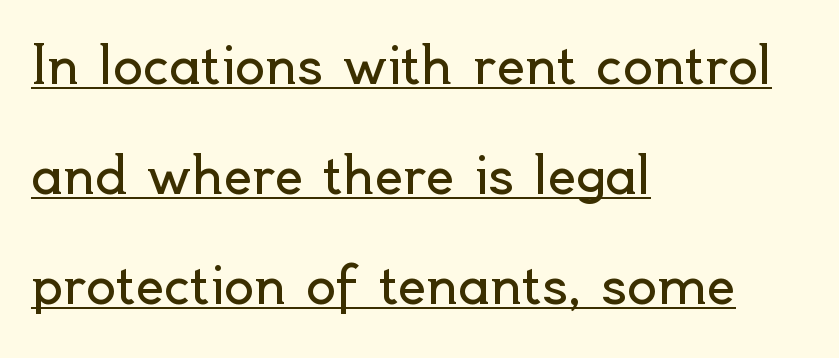
The image shows 50 px regular-weight sans-serif type, upright; set left-aligned, loose line spacing (2.2x), normal letter spacing, underlined; a small x-height.
